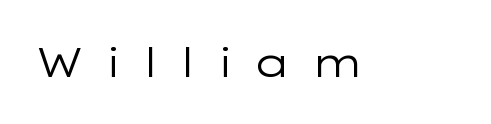
Q: Is the text bold? A: No.
Q: Is the text italic (slanted)? A: No, it is upright.
Q: Is the typeface a serif or a sans-serif typeface? A: Sans-serif.
Q: Is the text underlined? A: No.
Q: Is the spacing between letters normal or unusually wide? A: Unusually wide.
Q: Width (condensed, normal, or wide)? A: Wide.
Q: Stroke contrast? A: Low.
Q: x-height? A: Medium.
Q: Monospaced? A: No.
